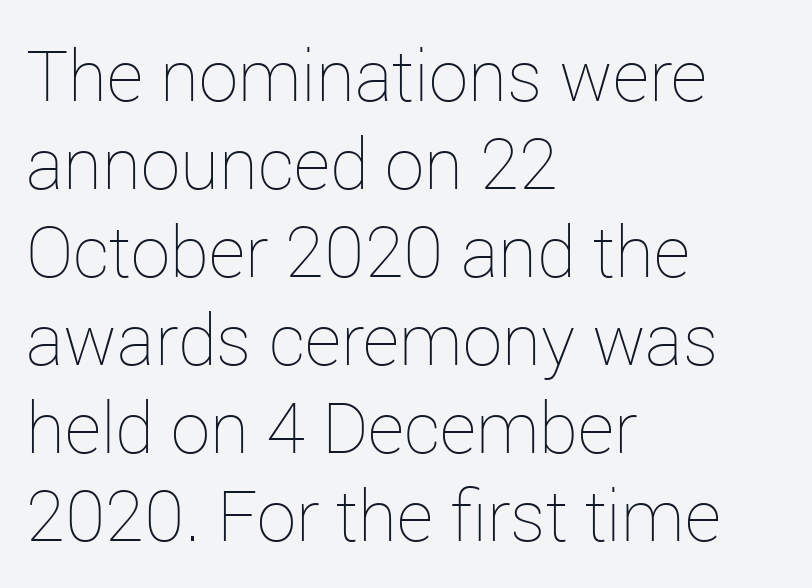
The letters advance in unequal steps, a hallmark of proportional type. The line texture is even and compact thanks to regular tracking. Is there any slant? The stems are plumb. Weight: not bold — regular or lighter.
